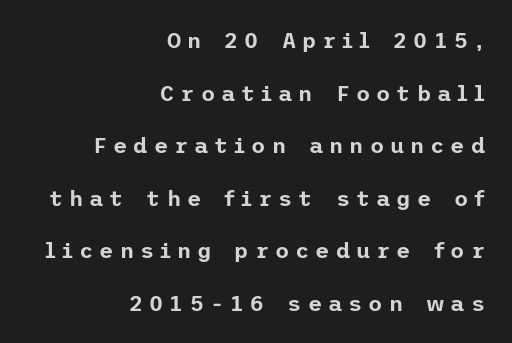
Q: Is the text italic (slanted)? A: No, it is upright.
Q: Is the text underlined? A: No.
Q: How is the paragraph aligned? A: Right-aligned.
Q: Is the spacing between letters normal or unusually wide? A: Unusually wide.
Q: Is the spacing between lines tight, normal or loose? A: Loose.
